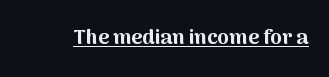
{"italic": "no", "bold": "yes", "underline": "yes", "letter_spacing": "normal", "letter_spacing_em": 0.0, "glyph_px": 21}
